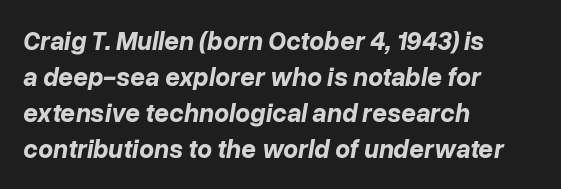
The image shows 26 px bold type, italic (leaning right); set left-aligned, normal line spacing (1.39x), normal letter spacing, not underlined.
